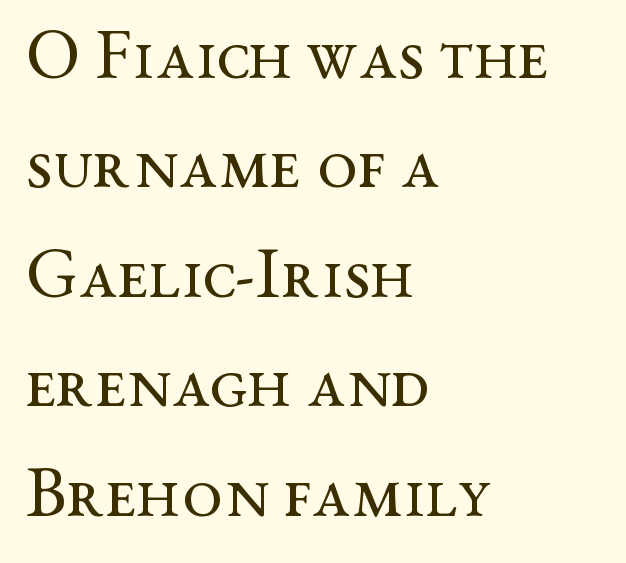
Q: Is the text bold? A: No.
Q: Is the text italic (slanted)? A: No, it is upright.
Q: Is the typeface a serif or a sans-serif typeface? A: Serif.
Q: Is the text underlined? A: No.
Q: How is the paragraph aligned? A: Left-aligned.
Q: Is the spacing between letters normal or unusually wide? A: Normal.
Q: Is the spacing between lines tight, normal or loose? A: Normal.
Q: Width (condensed, normal, or wide)? A: Wide.
Q: Stroke contrast? A: Medium.
Q: x-height? A: Medium.
Q: Monospaced? A: No.
